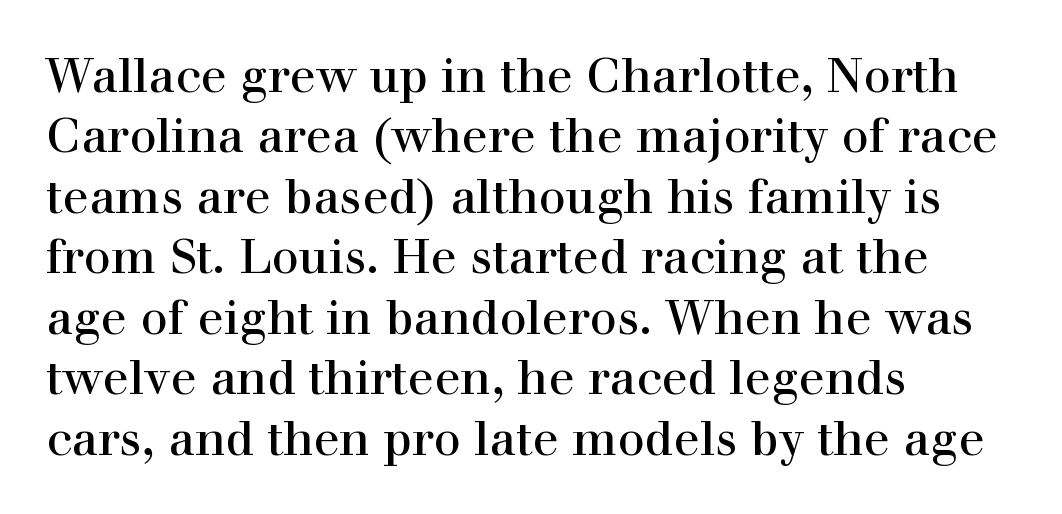
{"serif": "yes", "italic": "no", "width": "normal", "x_height": "medium", "monospaced": "no", "underline": "no", "align": "left", "line_spacing": "normal", "line_spacing_ratio": 1.26, "letter_spacing": "normal", "letter_spacing_em": 0.0, "glyph_px": 48}
